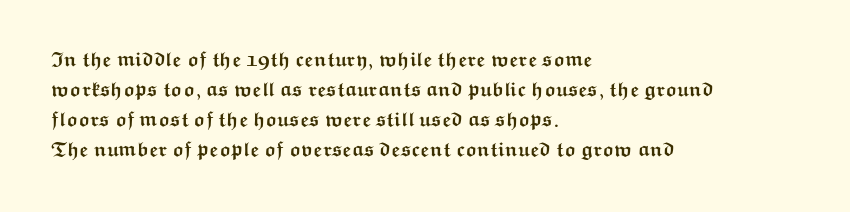
Q: Is the text bold? A: Yes.
Q: Is the text italic (slanted)? A: No, it is upright.
Q: Is the text underlined? A: No.
Q: How is the paragraph aligned? A: Left-aligned.
Q: Is the spacing between letters normal or unusually wide? A: Normal.
Q: Is the spacing between lines tight, normal or loose? A: Normal.
